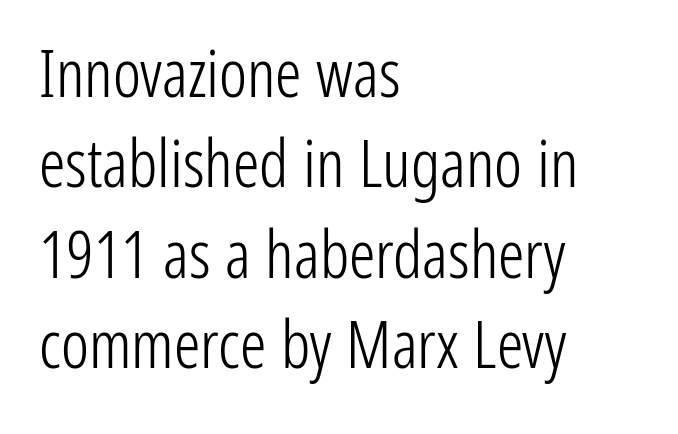
No heavy texture on the line: the type isn't bold. Baseline-to-baseline distance is the conventional proportion of letter height. Horizontally, the lines are justified to the leading edge only. Look at the tracking — it's just the regular setting, nothing added. Do the characters align in a grid? No, the font is proportional.
